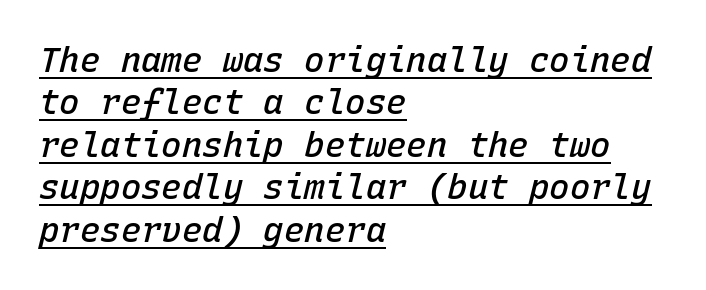
The image shows 34 px semibold type, italic (leaning right), monospaced; set left-aligned, normal line spacing (1.25x), normal letter spacing, underlined; low stroke contrast and a medium x-height.
